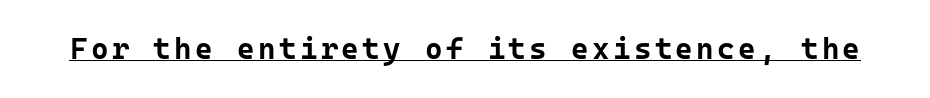
The image shows 30 px bold sans-serif type, upright, monospaced; set underlined; low stroke contrast and a medium x-height.
